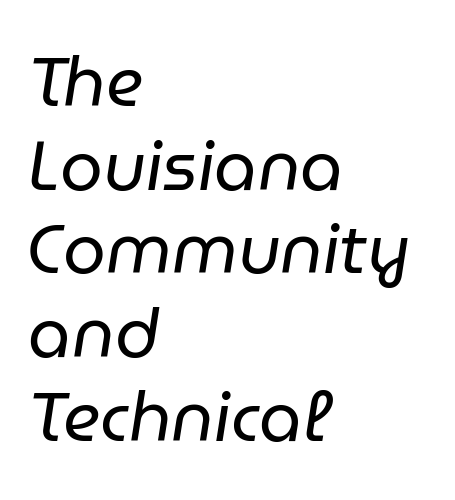
Does the copy run flush right? No — it runs flush left. What stands out about the letter spacing? Nothing — it is the standard amount. Nobody drew a line under any word here. When letters slant like this, we call the style italic. Do the characters align in a grid? No, the font is proportional. The typeface has the unassuming heft of standard copy or less.
